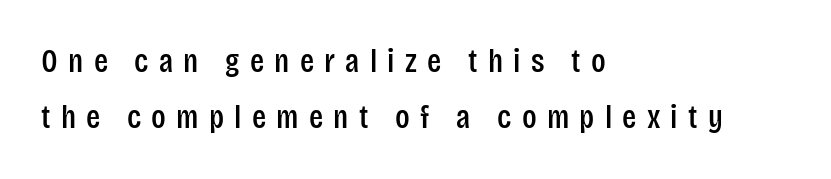
The image shows 33 px condensed sans-serif type, upright; set left-aligned, line spacing 1.71x, unusually wide letter spacing (+0.31 em), not underlined; low stroke contrast and a large x-height.
